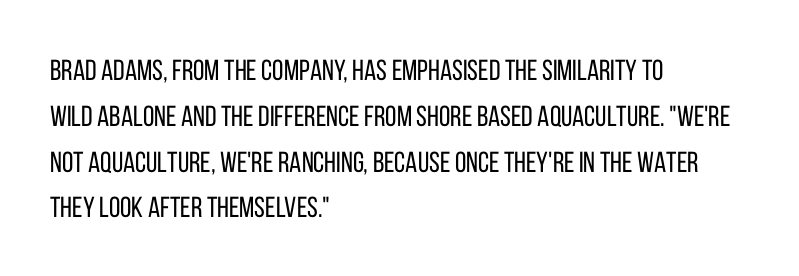
Regarding leading, the lines here are spaced in the standard way. These lines keep a tight, regular rhythm from letter to letter. Notice how the passage keeps a crisp vertical edge on the left only. These lines are rendered in a variable-pitch font. Style check: upright.
